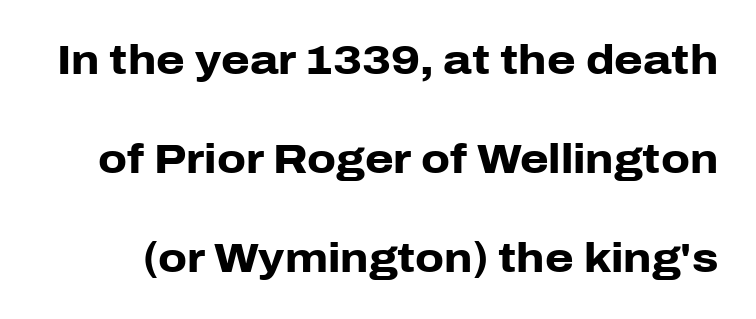
The image shows 41 px heavy sans-serif type, upright; set loose line spacing (2.41x), normal letter spacing, not underlined; low stroke contrast and a medium x-height.
